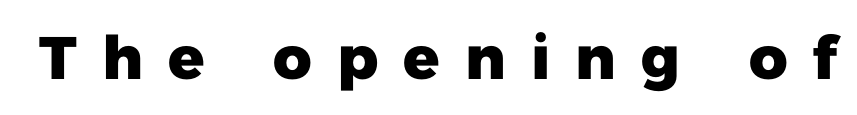
Q: Is the text bold? A: Yes.
Q: Is the text italic (slanted)? A: No, it is upright.
Q: Is the typeface a serif or a sans-serif typeface? A: Sans-serif.
Q: Is the text underlined? A: No.
Q: Is the spacing between letters normal or unusually wide? A: Unusually wide.
Q: Width (condensed, normal, or wide)? A: Normal.
Q: Stroke contrast? A: Low.
Q: x-height? A: Medium.
Q: Monospaced? A: No.
